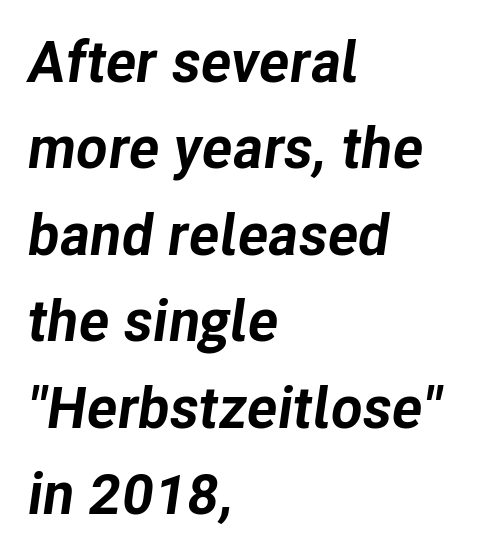
{"italic": "yes", "lean": "right", "slant_degrees": 8, "bold": "yes", "weight": "bold", "width": "normal", "stroke_contrast": "low", "x_height": "medium", "monospaced": "no", "underline": "no", "align": "left", "line_spacing": "normal", "line_spacing_ratio": 1.49, "letter_spacing": "normal", "letter_spacing_em": 0.0, "glyph_px": 58}
